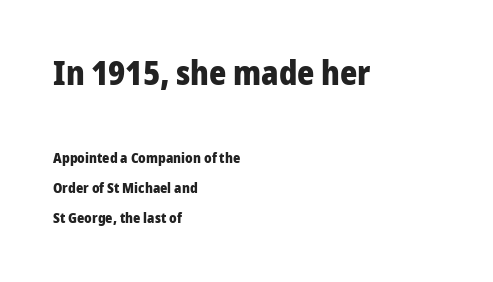
{"serif": "no", "italic": "no", "bold": "yes", "weight": "heavy", "width": "normal", "stroke_contrast": "low", "x_height": "medium", "monospaced": "no", "underline": "no", "align": "left", "line_spacing": "loose", "line_spacing_ratio": 2.12, "letter_spacing": "normal", "letter_spacing_em": 0.0, "larger_block": "first", "size_ratio": 2.36, "glyph_px": 33}
